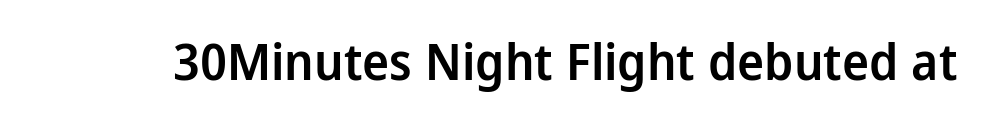
{"serif": "no", "italic": "no", "bold": "semi", "weight": "semibold", "width": "normal", "stroke_contrast": "low", "x_height": "medium", "monospaced": "no", "underline": "no", "letter_spacing": "normal", "letter_spacing_em": 0.0, "glyph_px": 51}
